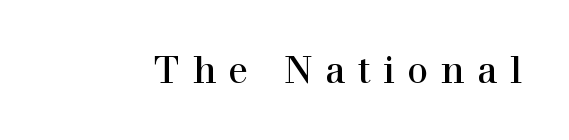
The image shows 37 px regular-weight serif type, upright; set unusually wide letter spacing (+0.34 em), not underlined; high stroke contrast and a medium x-height.
